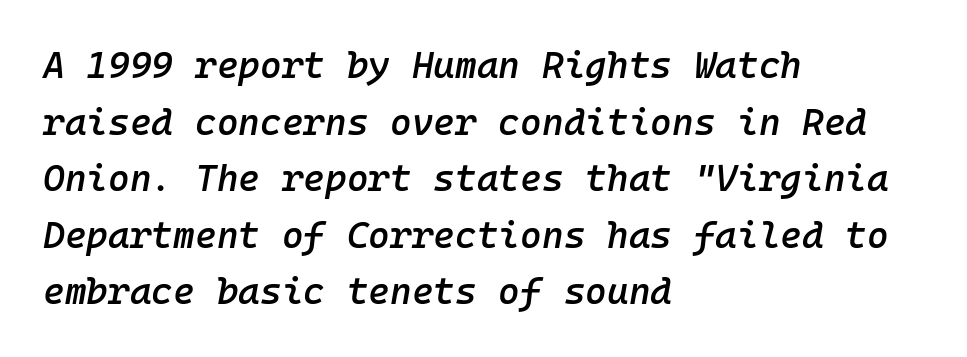
Plain, unruled lines of type. Looking at the ascenders, they clearly lean. Does the leading feel generous? No, just average. Teacher's note: observe the even left margin — that is flush-left alignment. Spacing verdict: monospaced, one width for all characters. These lines keep a tight, regular rhythm from letter to letter.
